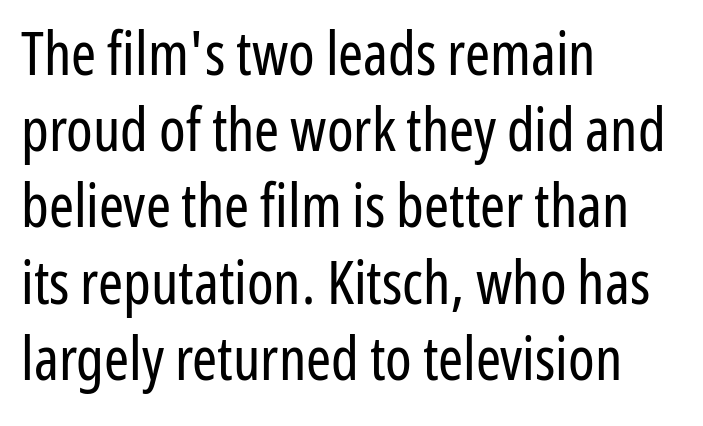
If you drew a line through each stem, it would be perfectly vertical. Line starts are locked; line ends wander. Short note: letters normally spaced. The baseline area is clear. The line-height multiplier appears to be the usual default.
